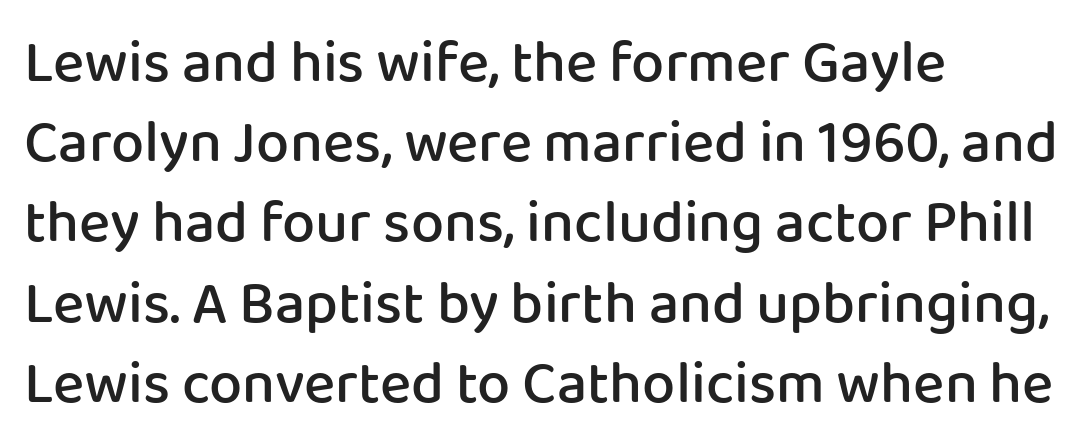
{"serif": "no", "italic": "no", "bold": "semi", "weight": "semibold", "width": "normal", "stroke_contrast": "low", "x_height": "medium", "monospaced": "no", "underline": "no", "align": "left", "line_spacing": "normal", "line_spacing_ratio": 1.36, "letter_spacing": "normal", "letter_spacing_em": 0.0, "glyph_px": 59}
